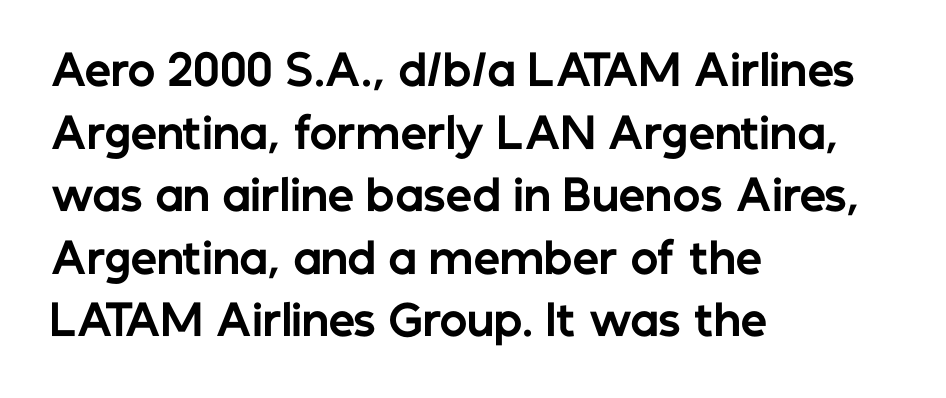
The image shows 42 px bold sans-serif type, upright; set left-aligned, normal line spacing (1.49x), normal letter spacing, not underlined; low stroke contrast and a medium x-height.
